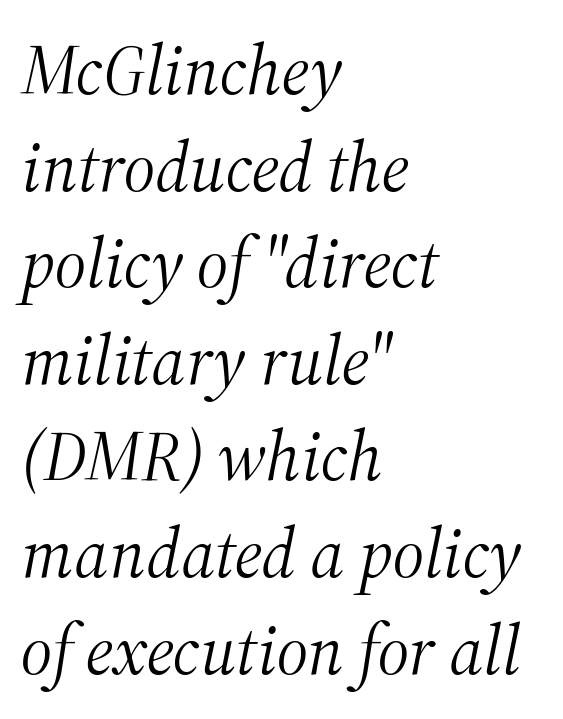
Q: Is the text bold? A: No.
Q: Is the text italic (slanted)? A: Yes, it leans right by about 12 degrees.
Q: Is the typeface a serif or a sans-serif typeface? A: Serif.
Q: Is the text underlined? A: No.
Q: How is the paragraph aligned? A: Left-aligned.
Q: Is the spacing between letters normal or unusually wide? A: Normal.
Q: Is the spacing between lines tight, normal or loose? A: Normal.
Q: Width (condensed, normal, or wide)? A: Normal.
Q: Stroke contrast? A: Medium.
Q: x-height? A: Medium.
Q: Monospaced? A: No.
